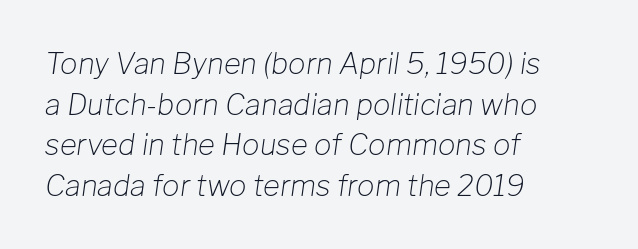
Standard letterfit; no display-style spreading of the glyphs. This rendering features lettering with no underline. Each letter keeps its own natural width here, so spacing adapts to shape. The font sits on the lighter half of the weight spectrum, regular included. Tall strokes in this sample are angled rather than plumb.
